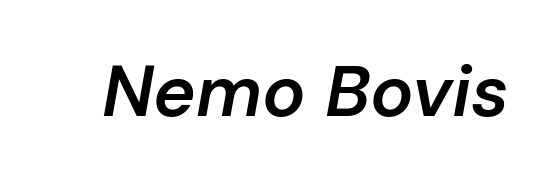
{"italic": "yes", "lean": "right", "slant_degrees": 10, "bold": "semi", "weight": "semibold", "width": "normal", "stroke_contrast": "low", "x_height": "medium", "monospaced": "no", "underline": "no", "letter_spacing": "normal", "letter_spacing_em": 0.0, "glyph_px": 72}
